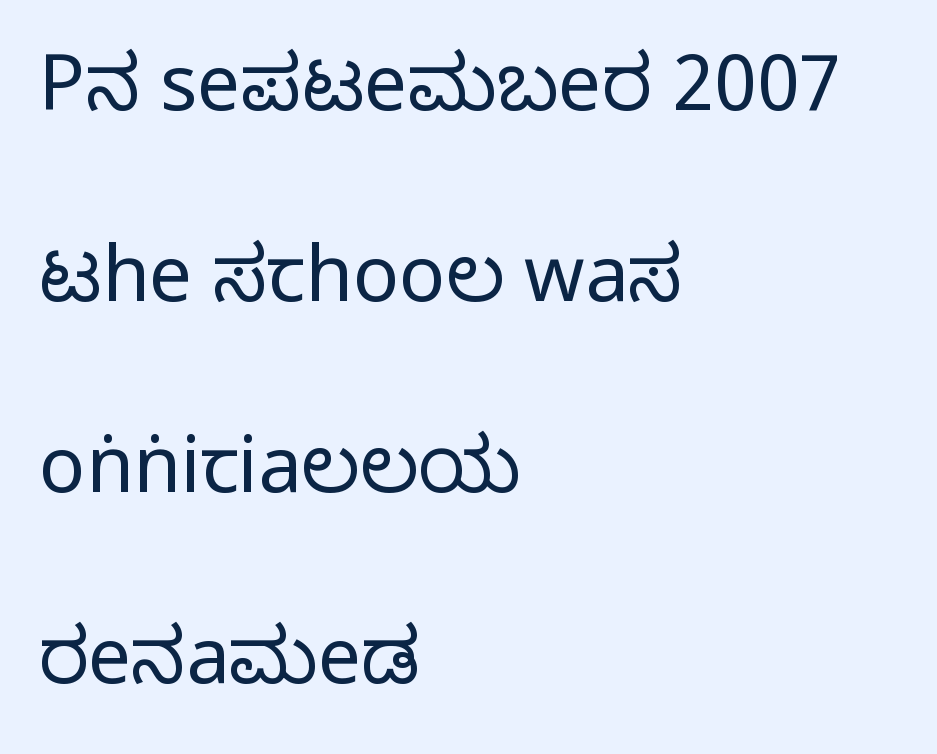
The image shows 77 px regular-weight, condensed sans-serif type, upright; set left-aligned, loose line spacing (2.48x), normal letter spacing, not underlined; low stroke contrast and a large x-height.
